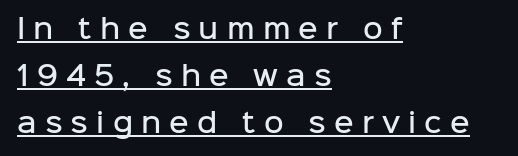
In terms of posture, this sample is upright. Typesetter's note: demi weight, one step under bold. Compared with a centered layout, this one pins lines to the left instead. The letterforms stand isolated, each surrounded by extra space.
